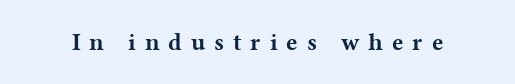
{"italic": "no", "bold": "yes", "underline": "no", "letter_spacing": "wide", "letter_spacing_em": 0.37, "glyph_px": 24}
